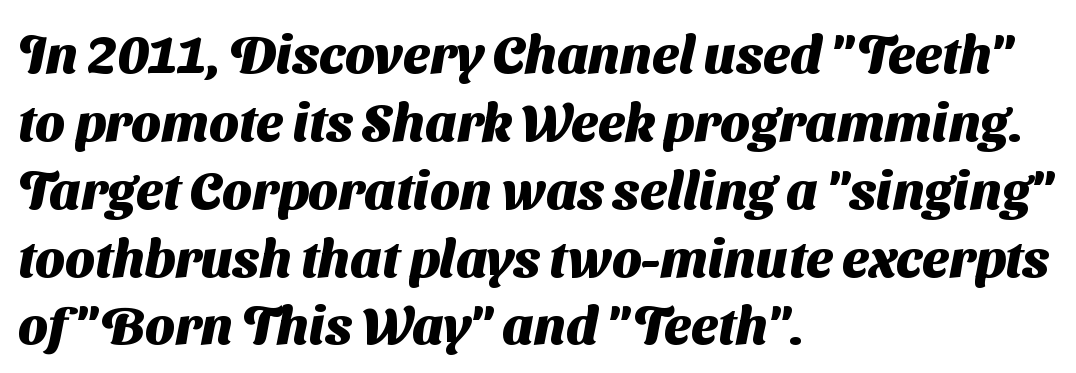
The image shows 53 px heavy sans-serif type; set left-aligned, normal line spacing (1.28x), normal letter spacing, not underlined; medium stroke contrast and a medium x-height.
